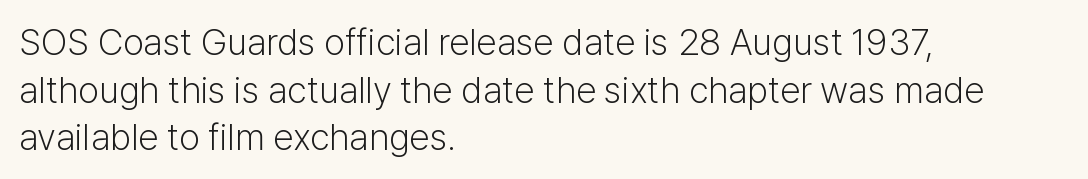
The letters advance in unequal steps, a hallmark of proportional type. Posture: straight, roman, zero tilt. This block has exactly the height ordinary leading produces. Left-aligned paragraph, ragged on the right. To sum up the face: it is a sans, with no serifs.
